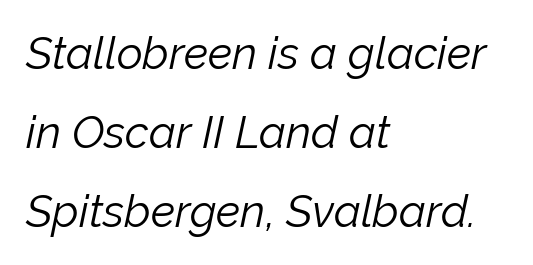
Leftover space on each line is placed entirely after the last word. Unbolded letterforms with no extra heft. Do the characters align in a grid? No, the font is proportional. The passage shown is not underscored anywhere.
